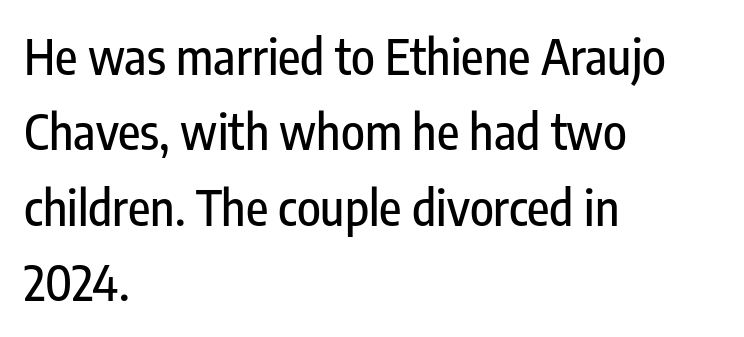
The image shows 49 px condensed sans-serif type, upright; set left-aligned, normal line spacing (1.54x), normal letter spacing, not underlined; low stroke contrast and a medium x-height.
